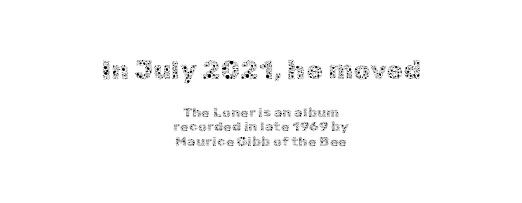
{"italic": "no", "bold": "no", "underline": "no", "align": "center", "line_spacing": "tight", "line_spacing_ratio": 1.04, "letter_spacing": "normal", "letter_spacing_em": 0.0, "larger_block": "first", "size_ratio": 1.93, "glyph_px": 27}
